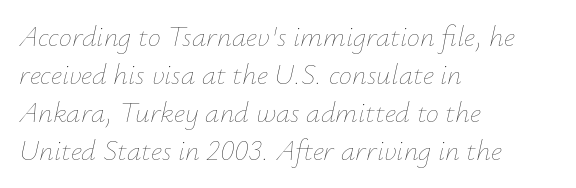
Q: Is the text bold? A: No.
Q: Is the text italic (slanted)? A: Yes, it leans right by about 12 degrees.
Q: Is the text underlined? A: No.
Q: How is the paragraph aligned? A: Left-aligned.
Q: Is the spacing between letters normal or unusually wide? A: Normal.
Q: Is the spacing between lines tight, normal or loose? A: Normal.
Q: Width (condensed, normal, or wide)? A: Normal.
Q: Stroke contrast? A: Low.
Q: x-height? A: Small.
Q: Monospaced? A: No.
